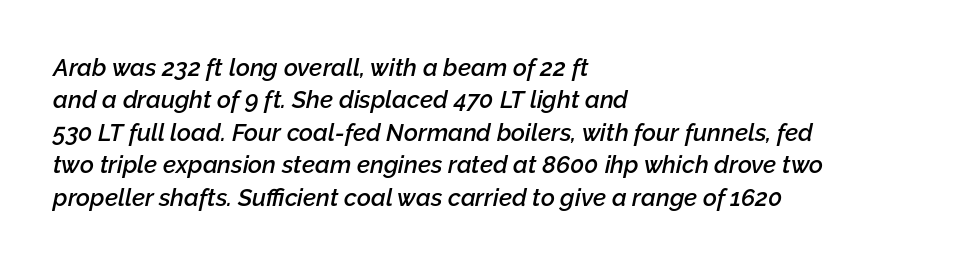
{"italic": "yes", "lean": "right", "slant_degrees": 12, "bold": "semi", "underline": "no", "align": "left", "line_spacing": "normal", "line_spacing_ratio": 1.35, "letter_spacing": "normal", "letter_spacing_em": 0.0, "glyph_px": 24}
